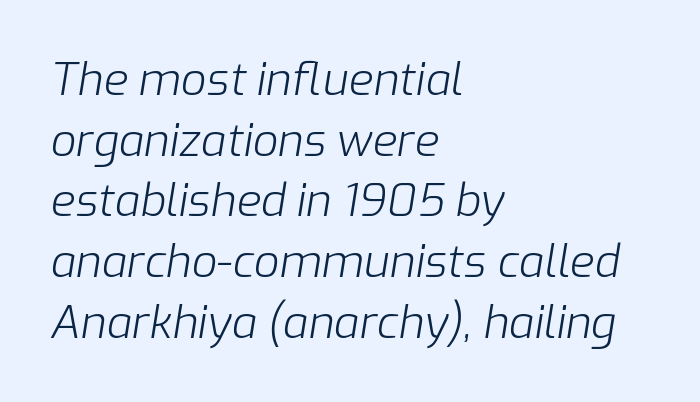
{"italic": "yes", "lean": "right", "slant_degrees": 9, "bold": "no", "weight": "light", "width": "normal", "stroke_contrast": "low", "x_height": "medium", "monospaced": "no", "underline": "no", "align": "left", "line_spacing": "normal", "line_spacing_ratio": 1.35, "letter_spacing": "normal", "letter_spacing_em": 0.0, "glyph_px": 45}
